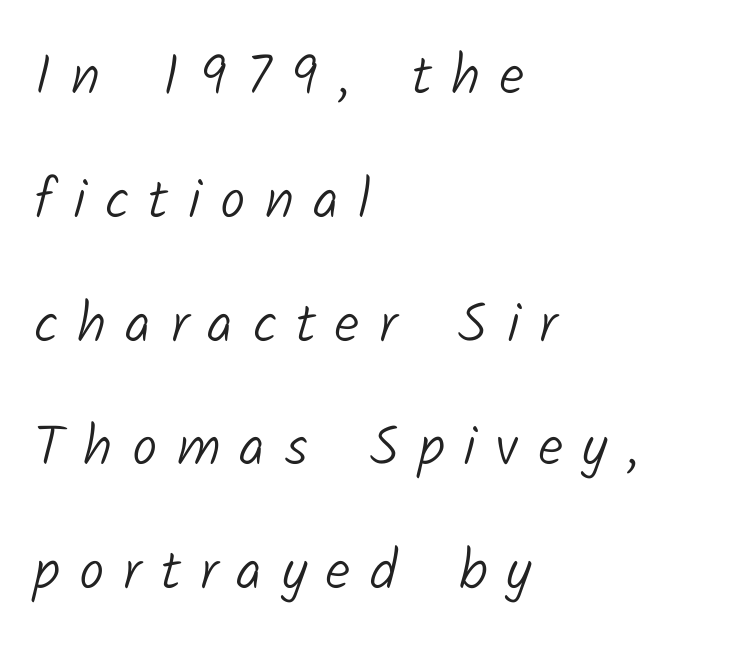
The foot of each line stays bare and open. The setting favours the left margin, as ordinary paragraphs usually do. Grotesque or geometric, the face here clearly has no serifs. The space between consecutive lines is lavish. Someone cranked the tracking dial way up on this one. Each stroke keeps to a modest, everyday thickness or less.
